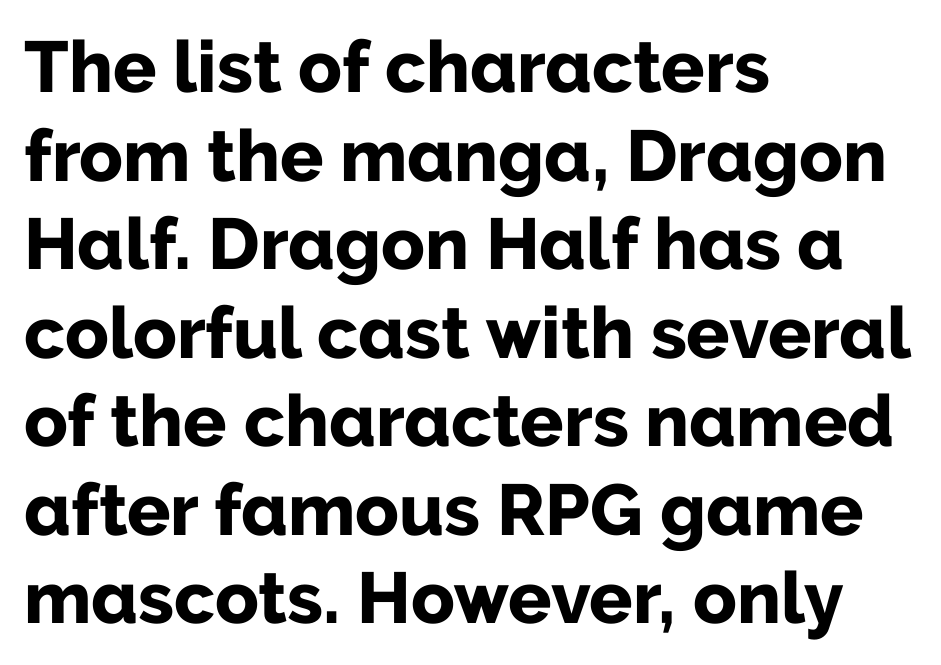
{"serif": "no", "italic": "no", "bold": "yes", "weight": "bold", "width": "normal", "stroke_contrast": "low", "x_height": "medium", "monospaced": "no", "underline": "no", "align": "left", "line_spacing_ratio": 1.23, "letter_spacing": "normal", "letter_spacing_em": 0.0, "glyph_px": 72}
